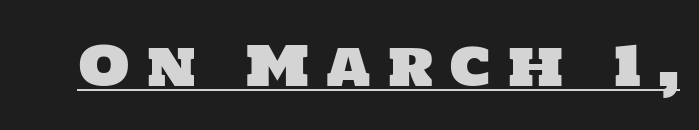
Q: Is the typeface a serif or a sans-serif typeface? A: Sans-serif.
Q: Is the text underlined? A: Yes.
Q: Is the spacing between letters normal or unusually wide? A: Unusually wide.
Q: Width (condensed, normal, or wide)? A: Normal.
Q: Stroke contrast? A: Low.
Q: x-height? A: Large.
Q: Monospaced? A: No.
